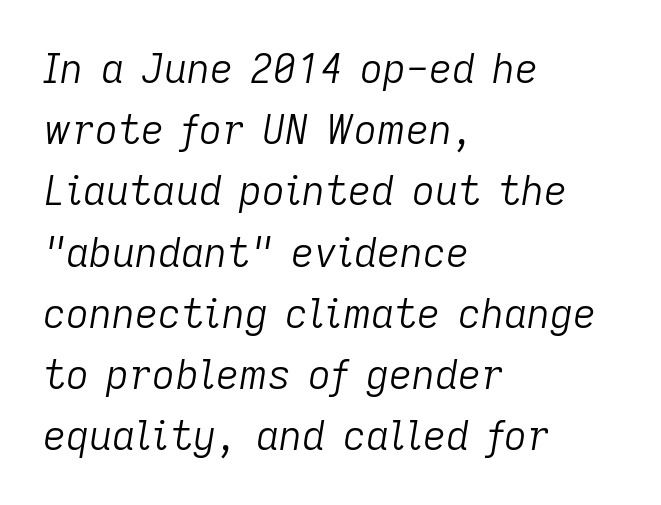
The image shows 40 px light type, italic (leaning right); set left-aligned, normal line spacing (1.53x), normal letter spacing, not underlined; low stroke contrast and a medium x-height.
